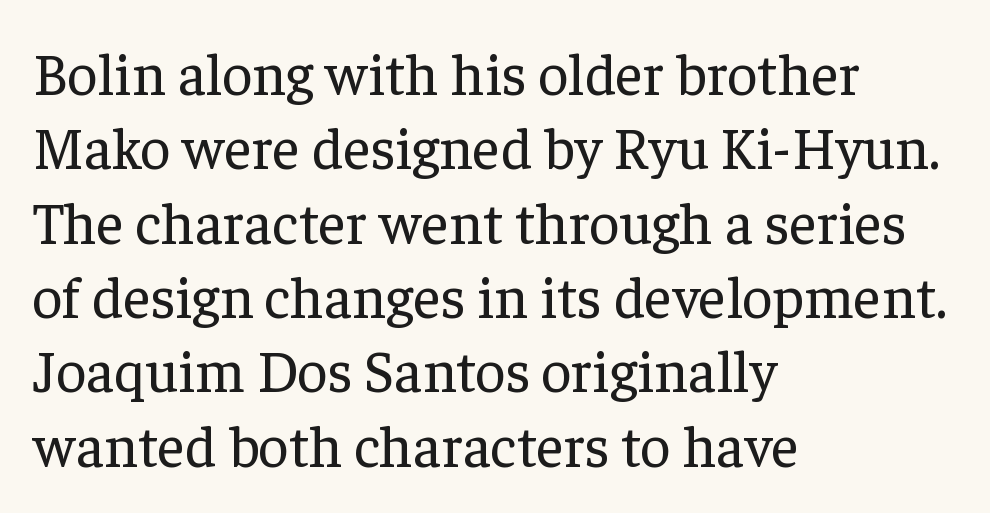
Q: Is the text bold? A: No.
Q: Is the text italic (slanted)? A: No, it is upright.
Q: Is the typeface a serif or a sans-serif typeface? A: Serif.
Q: Is the text underlined? A: No.
Q: How is the paragraph aligned? A: Left-aligned.
Q: Is the spacing between letters normal or unusually wide? A: Normal.
Q: Is the spacing between lines tight, normal or loose? A: Normal.
Q: Width (condensed, normal, or wide)? A: Normal.
Q: Stroke contrast? A: Low.
Q: x-height? A: Medium.
Q: Monospaced? A: No.
